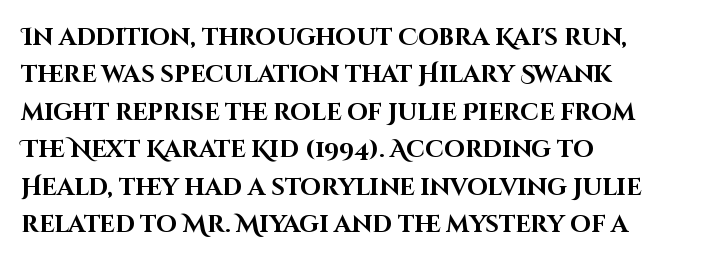
Underline: absent. Strokes here are thick enough to call this a true bold. This block has exactly the height ordinary leading produces. Standard letterfit; no display-style spreading of the glyphs. The lines are quadded left.
